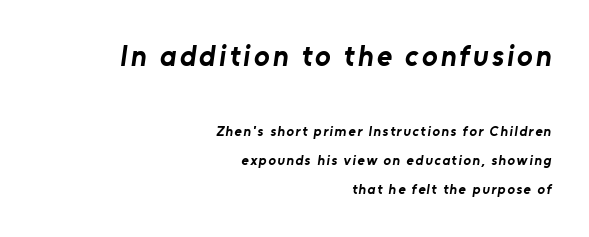
Q: Is the text bold? A: Yes.
Q: Is the typeface a serif or a sans-serif typeface? A: Sans-serif.
Q: Is the text underlined? A: No.
Q: How is the paragraph aligned? A: Right-aligned.
Q: Is the spacing between lines tight, normal or loose? A: Loose.
Q: Which block of text is set in a larger size, the first (top) or the second (bottom)? A: The first (top) one.
Q: Width (condensed, normal, or wide)? A: Normal.
Q: Stroke contrast? A: Low.
Q: x-height? A: Medium.
Q: Monospaced? A: No.
